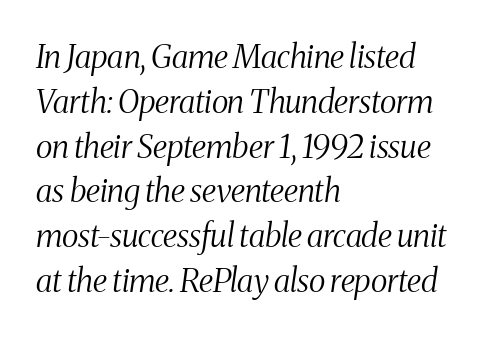
Q: Is the text bold? A: No.
Q: Is the text italic (slanted)? A: Yes, it leans right by about 8 degrees.
Q: Is the typeface a serif or a sans-serif typeface? A: Serif.
Q: Is the text underlined? A: No.
Q: How is the paragraph aligned? A: Left-aligned.
Q: Is the spacing between letters normal or unusually wide? A: Normal.
Q: Is the spacing between lines tight, normal or loose? A: Normal.
Q: Width (condensed, normal, or wide)? A: Condensed.
Q: Stroke contrast? A: Medium.
Q: x-height? A: Medium.
Q: Monospaced? A: No.
